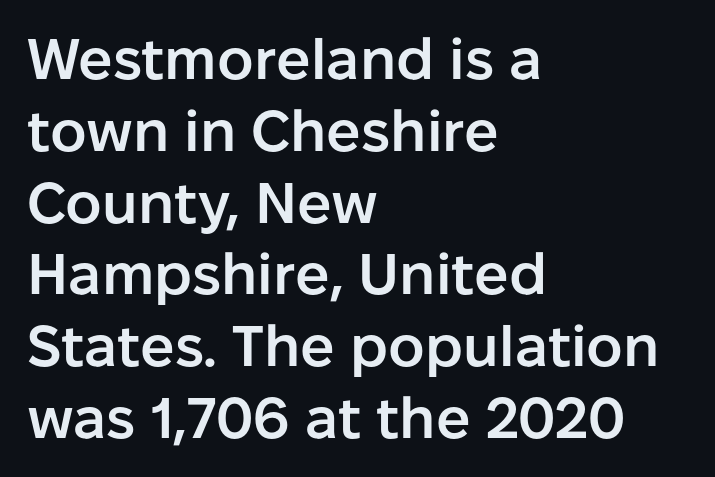
The image shows 57 px semibold sans-serif type, upright; set left-aligned, normal line spacing (1.26x), normal letter spacing, not underlined; low stroke contrast and a medium x-height.
